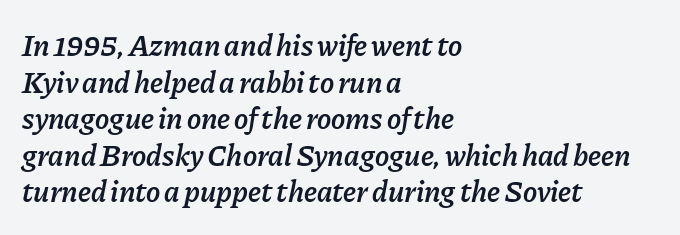
The image shows 30 px semibold type, italic (leaning right); set left-aligned, line spacing 1.22x, normal letter spacing, not underlined; low stroke contrast and a medium x-height.
